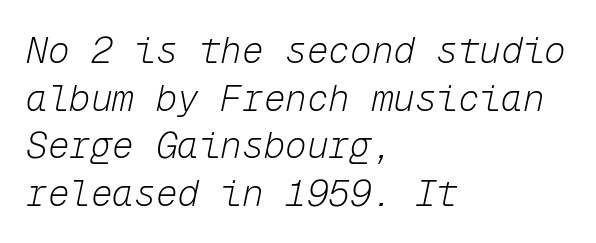
Q: Is the text bold? A: No.
Q: Is the text italic (slanted)? A: Yes, it leans right by about 12 degrees.
Q: Is the text underlined? A: No.
Q: How is the paragraph aligned? A: Left-aligned.
Q: Is the spacing between letters normal or unusually wide? A: Normal.
Q: Is the spacing between lines tight, normal or loose? A: Normal.
Q: Width (condensed, normal, or wide)? A: Normal.
Q: Stroke contrast? A: Low.
Q: x-height? A: Medium.
Q: Monospaced? A: Yes.
